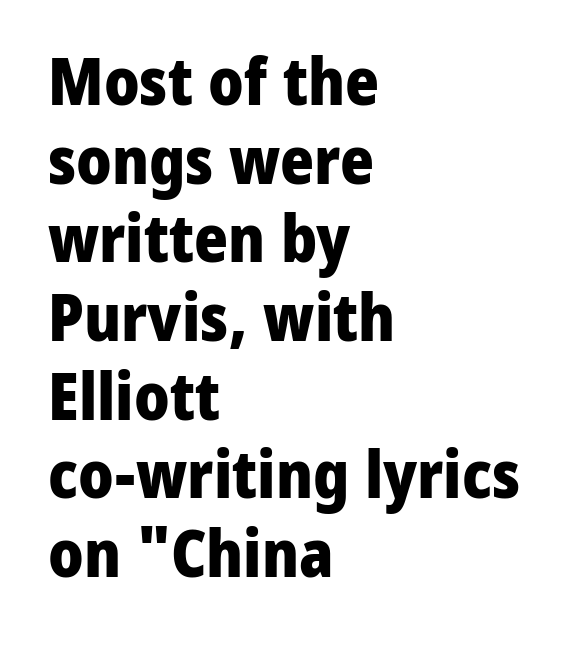
If you drew a ruler down the left edge, every line would touch it. This is roman type, the default non-slanted kind. The words here are not underlined. In terms of weight, the rendering is a true, heavy bold. Nope, no serifs anywhere on these letters.
